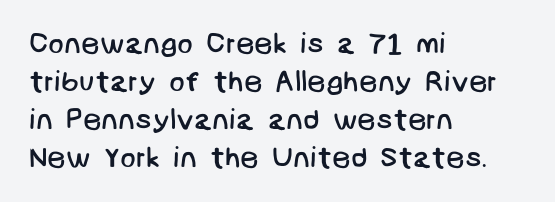
{"serif": "no", "bold": "no", "weight": "regular", "width": "normal", "stroke_contrast": "low", "x_height": "large", "underline": "no", "align": "left", "line_spacing": "normal", "line_spacing_ratio": 1.31, "letter_spacing": "normal", "letter_spacing_em": 0.0, "glyph_px": 29}
